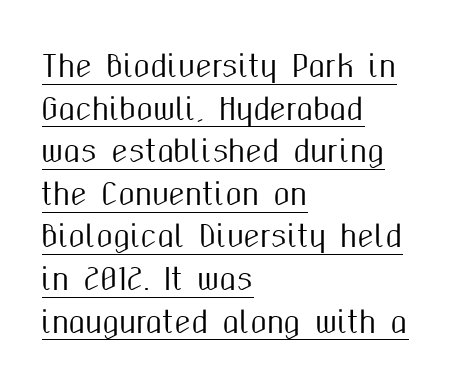
The image shows 30 px condensed sans-serif type, upright; set left-aligned, normal line spacing (1.42x), normal letter spacing, underlined; medium stroke contrast and a medium x-height.
